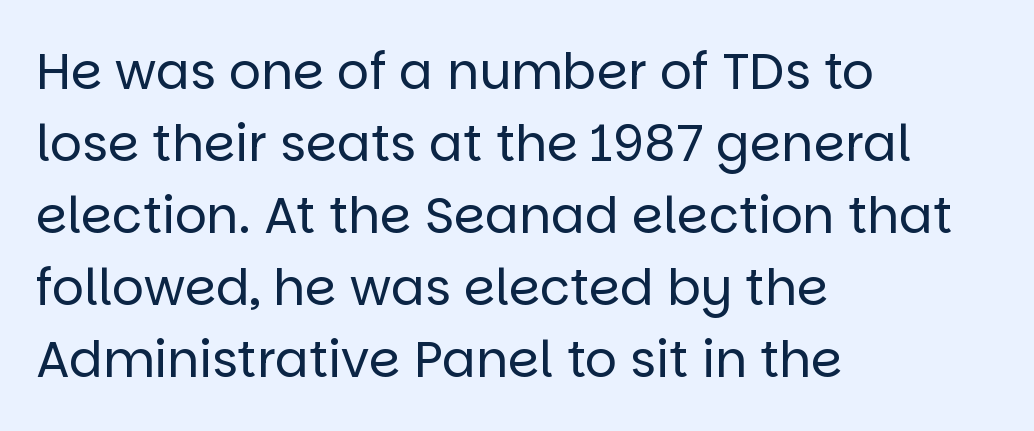
The image shows 50 px regular-weight sans-serif type, upright; set left-aligned, normal line spacing (1.44x), normal letter spacing, not underlined; low stroke contrast and a large x-height.
